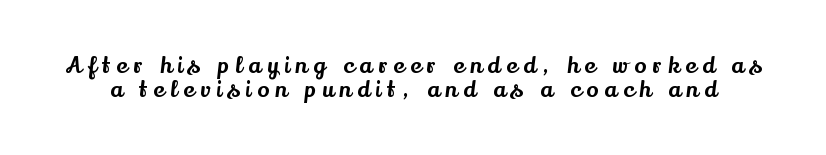
Q: Is the text italic (slanted)? A: Yes.
Q: Is the text underlined? A: No.
Q: Is the spacing between letters normal or unusually wide? A: Unusually wide.
Q: Is the spacing between lines tight, normal or loose? A: Tight.
